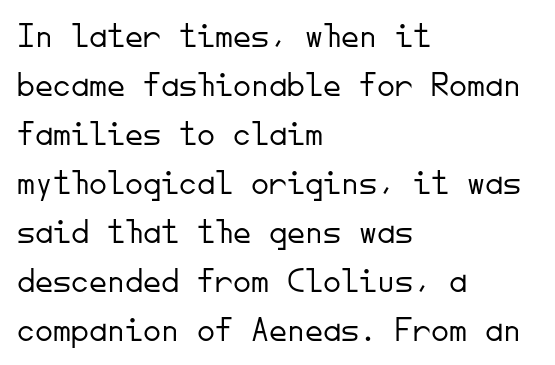
Q: Is the text bold? A: No.
Q: Is the text italic (slanted)? A: No, it is upright.
Q: Is the typeface a serif or a sans-serif typeface? A: Sans-serif.
Q: Is the text underlined? A: No.
Q: How is the paragraph aligned? A: Left-aligned.
Q: Is the spacing between letters normal or unusually wide? A: Normal.
Q: Is the spacing between lines tight, normal or loose? A: Normal.
Q: Width (condensed, normal, or wide)? A: Normal.
Q: Stroke contrast? A: Low.
Q: x-height? A: Small.
Q: Monospaced? A: Yes.
